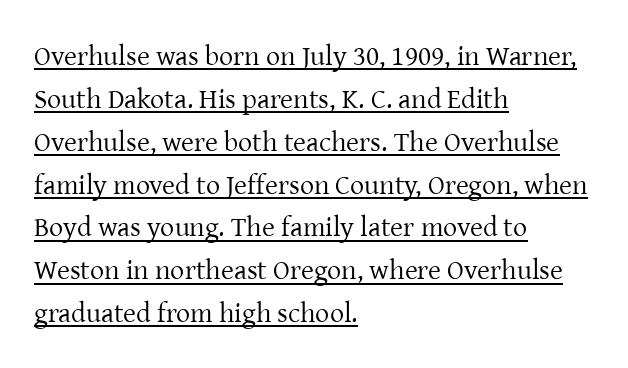
{"serif": "yes", "italic": "no", "bold": "no", "weight": "regular", "width": "normal", "stroke_contrast": "low", "x_height": "medium", "monospaced": "no", "underline": "yes", "align": "left", "line_spacing": "normal", "line_spacing_ratio": 1.53, "letter_spacing": "normal", "letter_spacing_em": 0.0, "glyph_px": 28}
